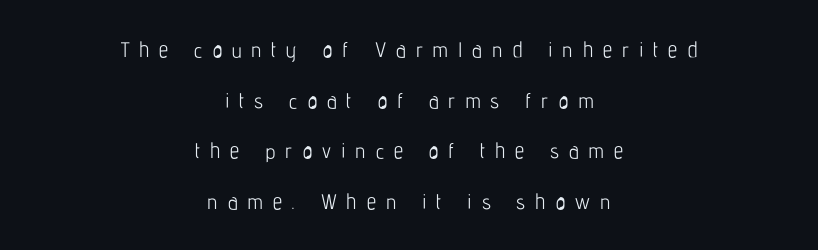
The image shows 21 px text type, upright; set centered, loose line spacing (2.41x), unusually wide letter spacing (+0.47 em), not underlined.
